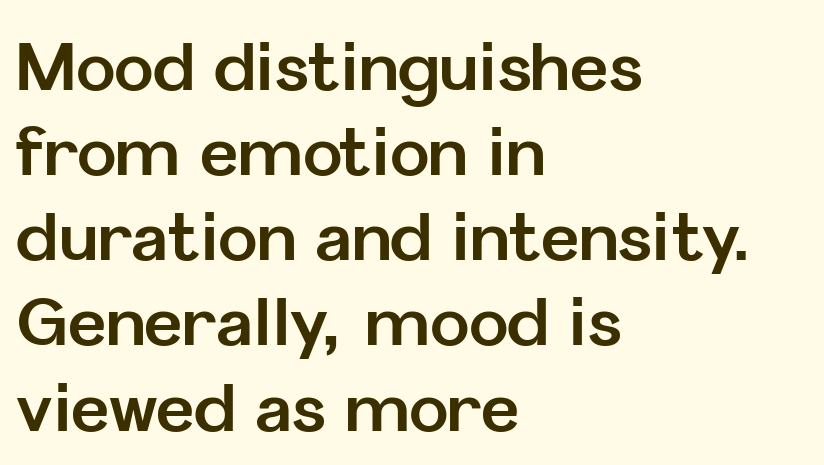
Typesetter's note: full bold, strokes at maximum text heaviness. No italicization has been applied; the sample stays upright. I'd call this a sans setting — the letters go barefoot. Check the space under the baseline: it is left empty.
